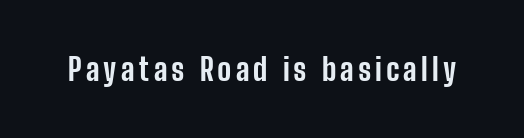
Is this a sans? Yes — the strokes have no serifs. The strip under each line holds only bare page. Typographic density is high because the face is bold. Rendered with straight, roman letterforms. Think of a printed novel: that variable character pitch is what you see here.
